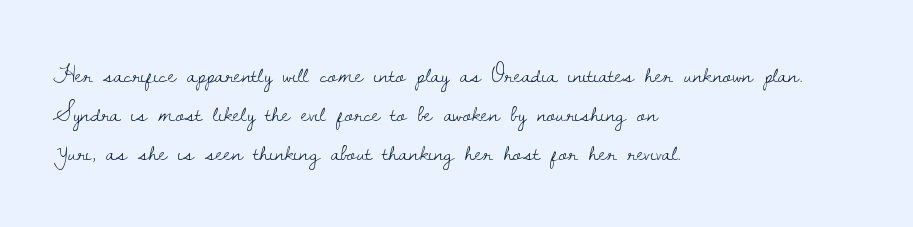
The image shows 25 px text type; set left-aligned, normal line spacing (1.57x), normal letter spacing, not underlined.
